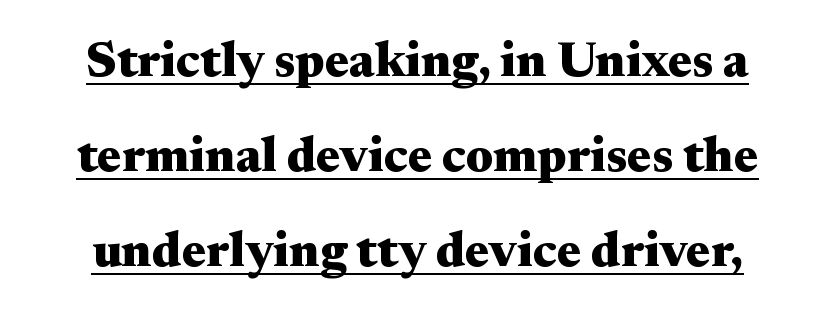
{"serif": "yes", "italic": "no", "bold": "yes", "weight": "heavy", "width": "wide", "stroke_contrast": "medium", "x_height": "small", "monospaced": "no", "underline": "yes", "line_spacing": "loose", "line_spacing_ratio": 1.9, "letter_spacing": "normal", "letter_spacing_em": 0.0, "glyph_px": 50}
